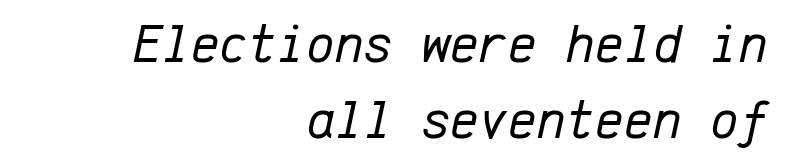
The image shows 55 px regular-weight type, italic (leaning right), monospaced; set right-aligned, normal line spacing (1.38x), normal letter spacing, not underlined; low stroke contrast and a medium x-height.
